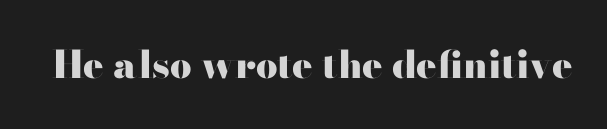
{"serif": "no", "italic": "no", "bold": "yes", "weight": "heavy", "width": "wide", "stroke_contrast": "high", "x_height": "small", "monospaced": "no", "underline": "no", "letter_spacing": "normal", "letter_spacing_em": 0.0, "glyph_px": 38}
